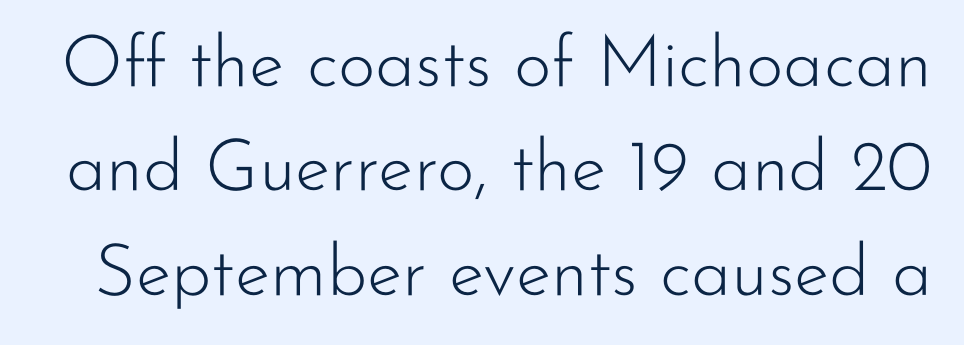
These lines sit exactly where default settings would place them. No extra tracking has been applied to these lines. Proportional: the letters do not fall into vertical columns. Descenders hang freely into open space.
